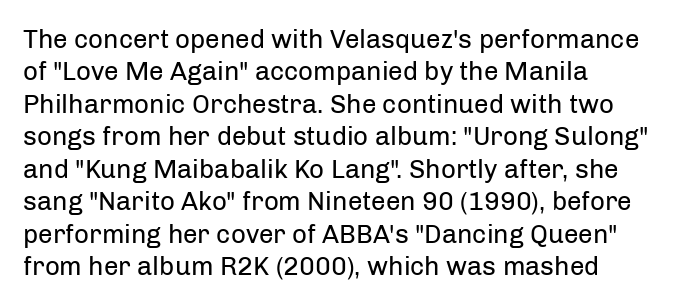
Q: Is the text bold? A: No.
Q: Is the text italic (slanted)? A: No, it is upright.
Q: Is the text underlined? A: No.
Q: How is the paragraph aligned? A: Left-aligned.
Q: Is the spacing between letters normal or unusually wide? A: Normal.
Q: Is the spacing between lines tight, normal or loose? A: Normal.
